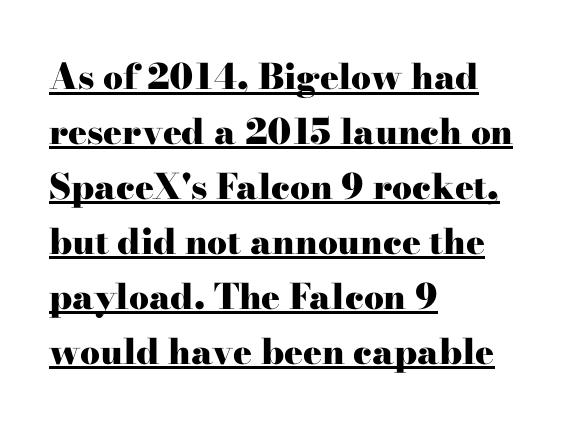
{"serif": "yes", "italic": "no", "bold": "yes", "weight": "heavy", "width": "wide", "stroke_contrast": "high", "x_height": "small", "monospaced": "no", "underline": "yes", "align": "left", "line_spacing": "normal", "line_spacing_ratio": 1.57, "letter_spacing": "normal", "letter_spacing_em": 0.0, "glyph_px": 35}
